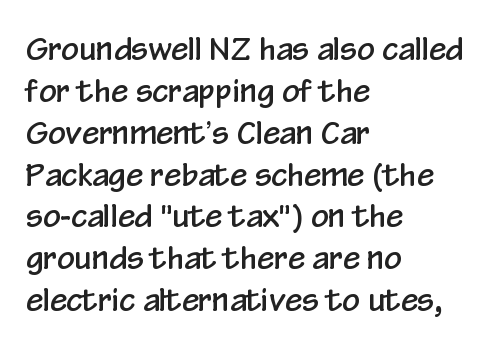
The lines in this sample share a left origin and differ only in where they stop. Check where the strokes stop: nothing finishes them off — pure sans. No extra tracking has been applied to these lines. This sample uses an upright cut, with every glyph sitting square on the baseline.
